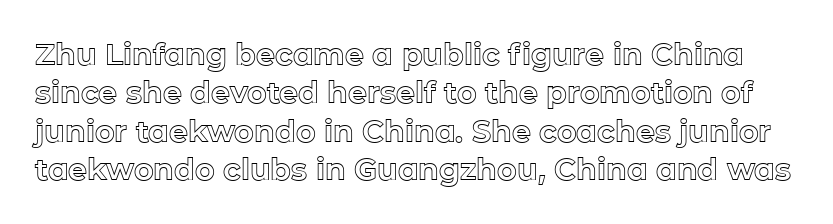
The image shows 30 px text type, upright; set normal line spacing (1.28x), normal letter spacing, not underlined; a medium x-height.
